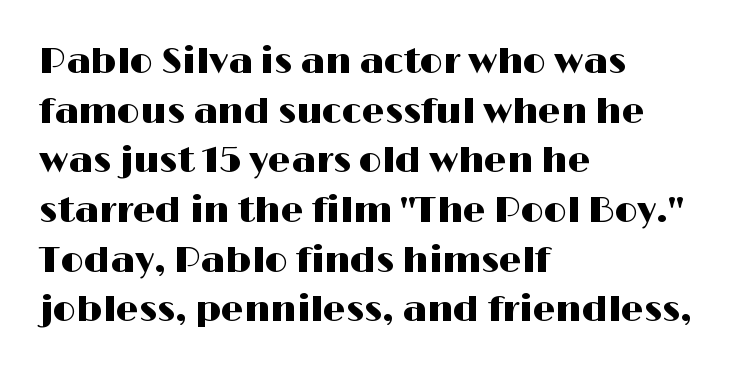
Note the varied advance widths — an 'i' is clearly narrower than an 'm'. The space beneath each line is pristine and unruled. The lines sit at an ordinary, default distance from one another. Quick note: not italic, upright.
